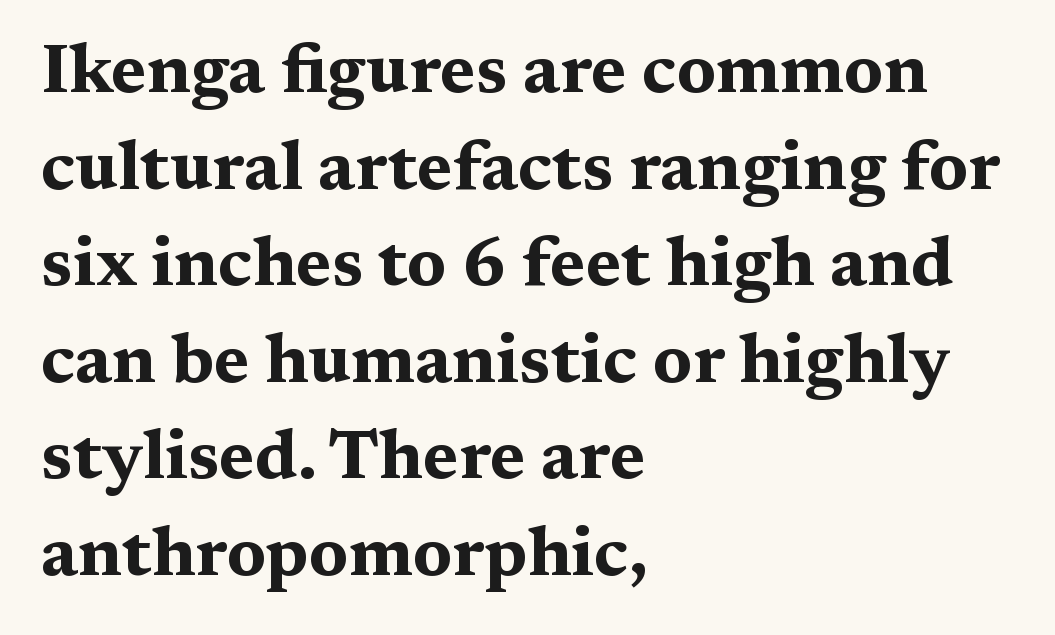
The image shows 69 px bold, wide serif type, upright; set left-aligned, normal line spacing (1.4x), normal letter spacing, not underlined; medium stroke contrast and a medium x-height.
